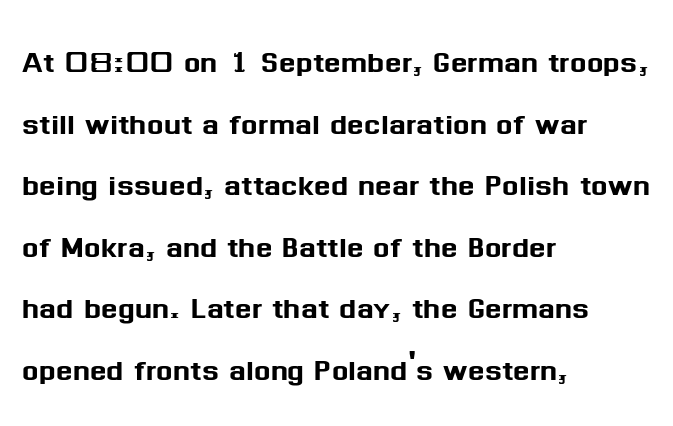
Q: Is the text italic (slanted)? A: No, it is upright.
Q: Is the typeface a serif or a sans-serif typeface? A: Sans-serif.
Q: Is the text underlined? A: No.
Q: How is the paragraph aligned? A: Left-aligned.
Q: Is the spacing between letters normal or unusually wide? A: Normal.
Q: Is the spacing between lines tight, normal or loose? A: Normal.
Q: Width (condensed, normal, or wide)? A: Normal.
Q: Stroke contrast? A: Medium.
Q: x-height? A: Medium.
Q: Monospaced? A: No.
